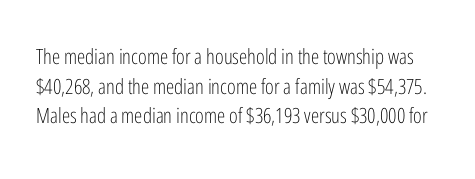
Q: Is the text bold? A: No.
Q: Is the text italic (slanted)? A: No, it is upright.
Q: Is the text underlined? A: No.
Q: Is the spacing between letters normal or unusually wide? A: Normal.
Q: Is the spacing between lines tight, normal or loose? A: Normal.
